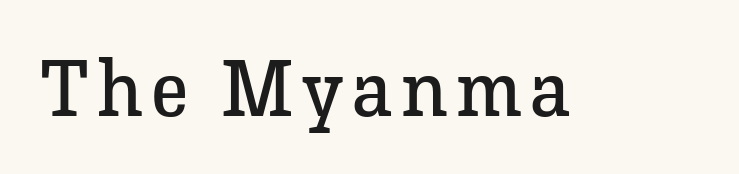
{"serif": "yes", "italic": "no", "bold": "no", "weight": "regular", "width": "normal", "stroke_contrast": "low", "x_height": "medium", "monospaced": "no", "underline": "no", "glyph_px": 79}
